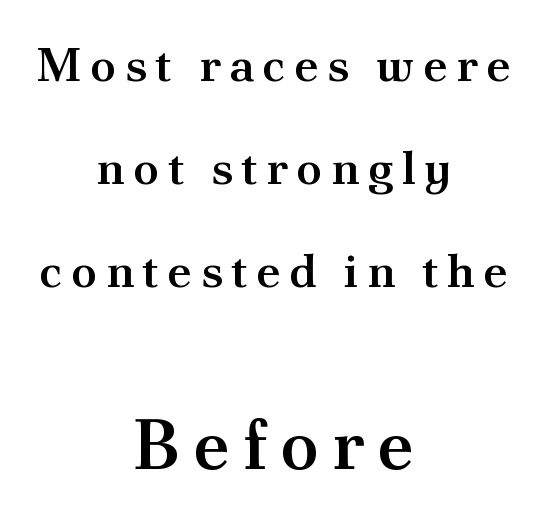
Look at the bottom of the vertical strokes: they flare into serifs here. Only glyphs here, with clear space below each row. The lettering stays uniformly vertical, giving the passage a roman look. The passage shown is typed in a proportional face where columns would drift. Weight: semibold (demi).
